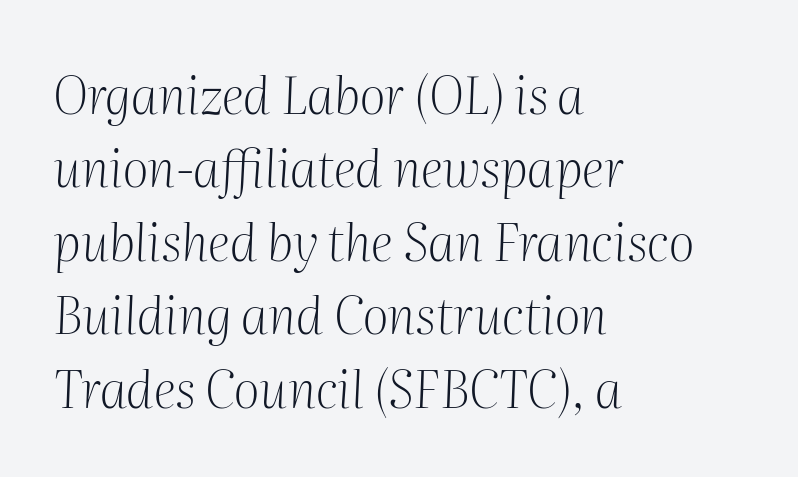
Check the space under the baseline: it is left empty. Is this a fixed-width face? No — the glyphs have proportional, varying widths. Summary of vertical rhythm: regular, with standard interline spacing. Yep, those are serifs on the letters. A typesetter would call this zero additional tracking.
